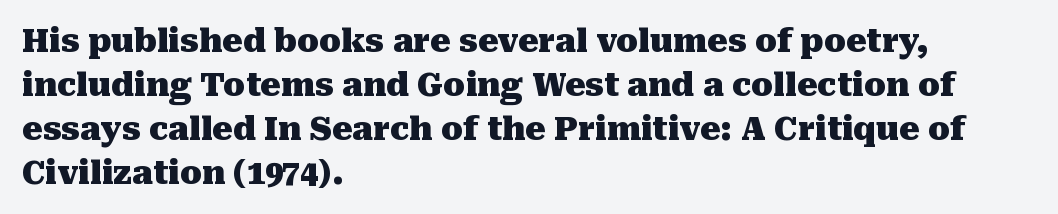
{"serif": "yes", "italic": "no", "bold": "yes", "weight": "heavy", "width": "normal", "stroke_contrast": "medium", "x_height": "medium", "monospaced": "no", "underline": "no", "align": "left", "line_spacing": "normal", "line_spacing_ratio": 1.37, "letter_spacing": "normal", "letter_spacing_em": 0.0, "glyph_px": 32}
